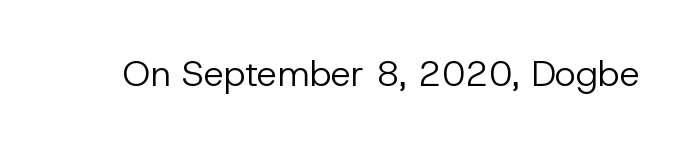
Q: Is the text bold? A: No.
Q: Is the text italic (slanted)? A: No, it is upright.
Q: Is the typeface a serif or a sans-serif typeface? A: Sans-serif.
Q: Is the text underlined? A: No.
Q: Is the spacing between letters normal or unusually wide? A: Normal.
Q: Width (condensed, normal, or wide)? A: Normal.
Q: Stroke contrast? A: Low.
Q: x-height? A: Medium.
Q: Monospaced? A: No.
